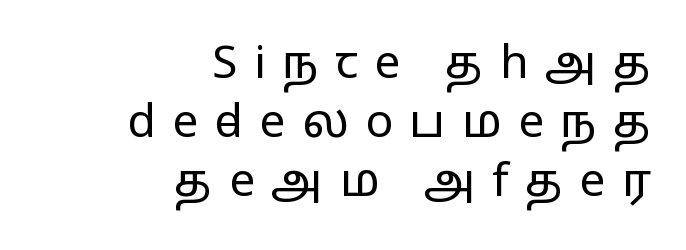
Q: Is the text bold? A: No.
Q: Is the text italic (slanted)? A: No, it is upright.
Q: Is the typeface a serif or a sans-serif typeface? A: Sans-serif.
Q: Is the text underlined? A: No.
Q: How is the paragraph aligned? A: Right-aligned.
Q: Is the spacing between letters normal or unusually wide? A: Unusually wide.
Q: Is the spacing between lines tight, normal or loose? A: Normal.
Q: Width (condensed, normal, or wide)? A: Wide.
Q: Stroke contrast? A: Low.
Q: x-height? A: Medium.
Q: Monospaced? A: No.
